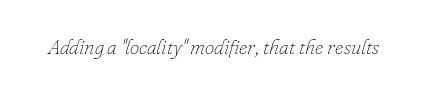
{"italic": "yes", "lean": "right", "slant_degrees": 16, "bold": "no", "underline": "no", "letter_spacing": "normal", "letter_spacing_em": 0.0, "glyph_px": 21}
